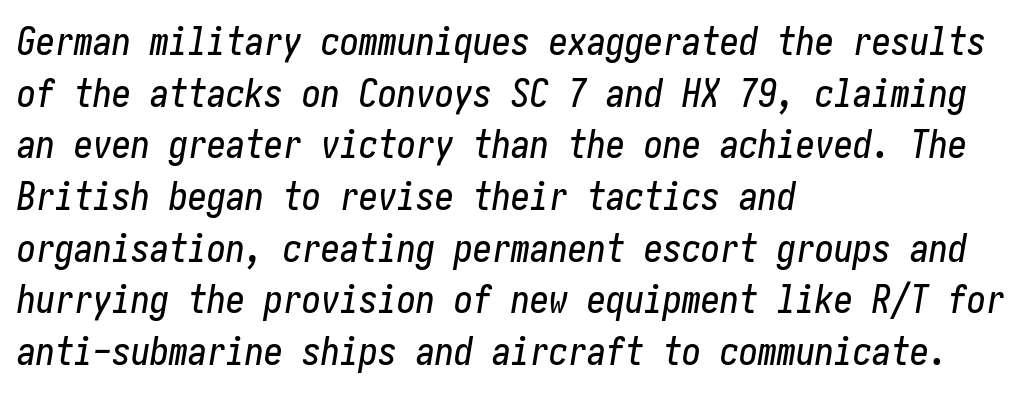
The image shows 38 px condensed type, italic (leaning right); set left-aligned, normal line spacing (1.36x), normal letter spacing, not underlined; low stroke contrast and a medium x-height.
